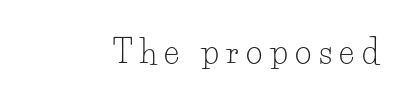
{"serif": "yes", "italic": "no", "bold": "no", "weight": "light", "width": "normal", "stroke_contrast": "low", "x_height": "small", "monospaced": "no", "underline": "no", "letter_spacing": "wide", "letter_spacing_em": 0.23, "glyph_px": 32}
